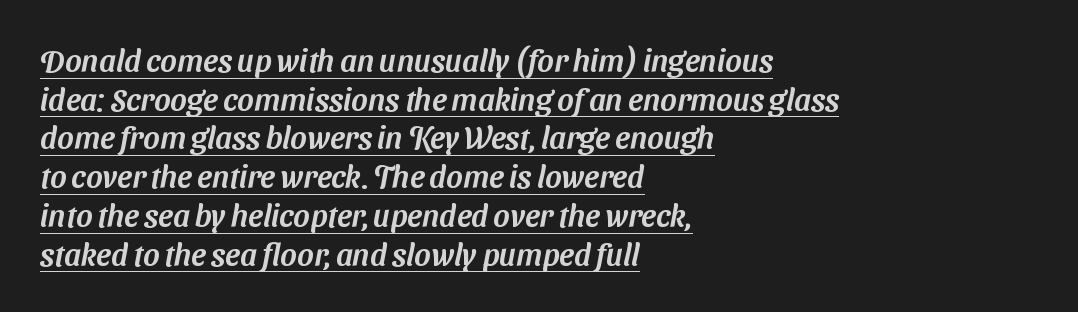
In terms of letterform style, serifs are entirely absent. Characters follow at the spacing the type designer built in. Whoever set this chose a conventional vertical rhythm. What decoration does the sample have? An underline. The passage shown is typed in a proportional face where columns would drift. Where is the straight margin? On the left.
